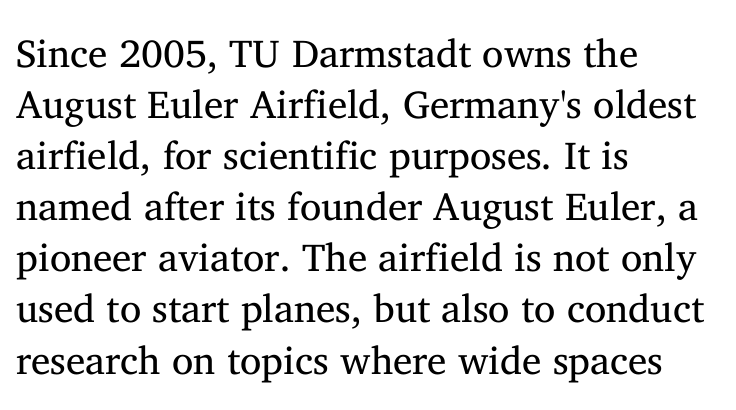
{"serif": "yes", "italic": "no", "bold": "no", "weight": "regular", "width": "normal", "stroke_contrast": "medium", "x_height": "medium", "monospaced": "no", "underline": "no", "align": "left", "line_spacing": "normal", "line_spacing_ratio": 1.31, "letter_spacing": "normal", "letter_spacing_em": 0.0, "glyph_px": 39}
